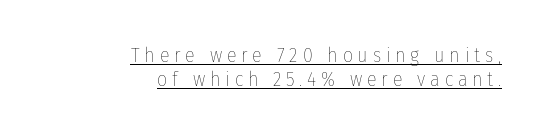
{"italic": "no", "bold": "no", "underline": "yes", "align": "right", "line_spacing_ratio": 1.2, "letter_spacing": "wide", "letter_spacing_em": 0.24, "glyph_px": 20}
